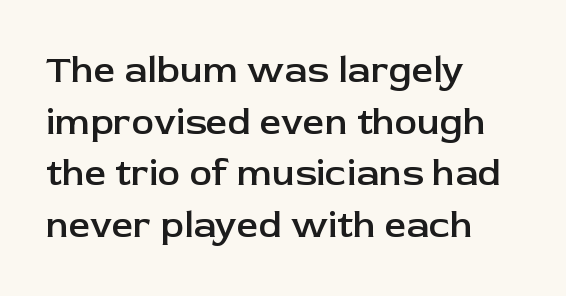
The font's upright variant was chosen for this text. These lines are composed in type without serifs. Evenly set lines give the paragraph a standard silhouette. The letters are semibold — heavier than regular but short of a full bold.
